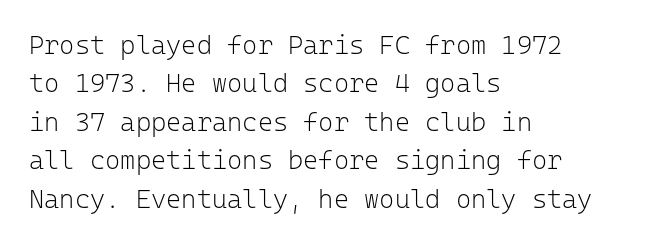
The image shows 26 px text type, upright; set left-aligned, normal line spacing (1.48x), normal letter spacing, not underlined.
